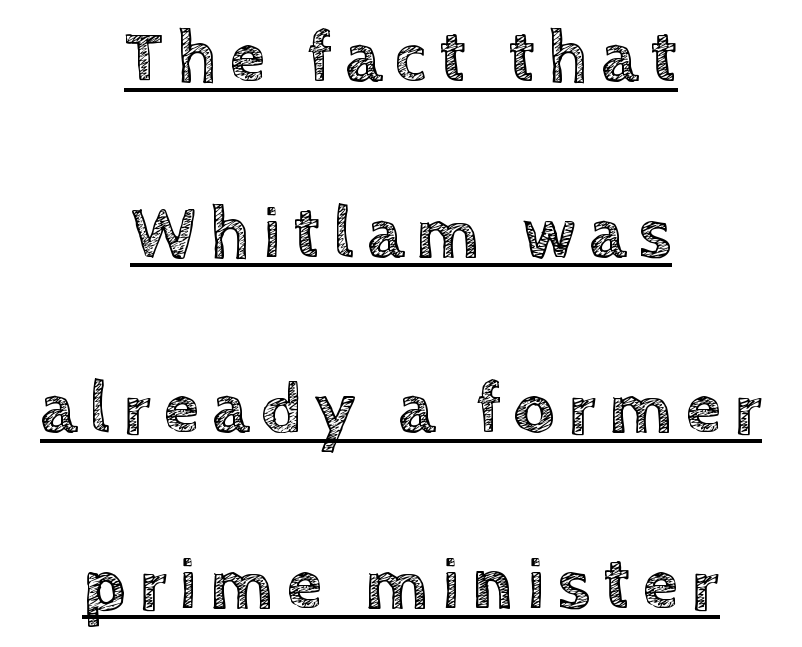
The image shows 72 px text type, upright; set centered, loose line spacing (2.44x), underlined; a large x-height.
